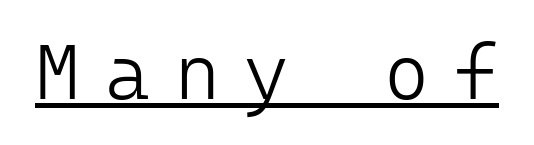
I'd call this a sans setting — the letters go barefoot. Each line of the rendering has a horizontal stroke beneath the glyphs. Unbolded letterforms with no extra heft. You could count columns in this text — the font is strictly monospaced.
